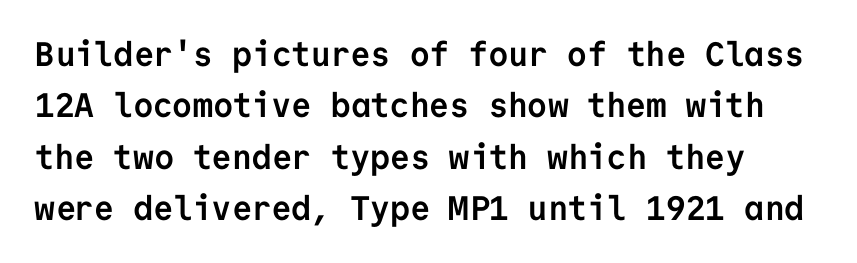
Spacing verdict: monospaced, one width for all characters. Notice how descenders clear the ascenders below comfortably — that's standard leading. You could call the tracking neutral — neither tight nor loose. Style check: upright. Unmarked baselines from the first word to the last.
